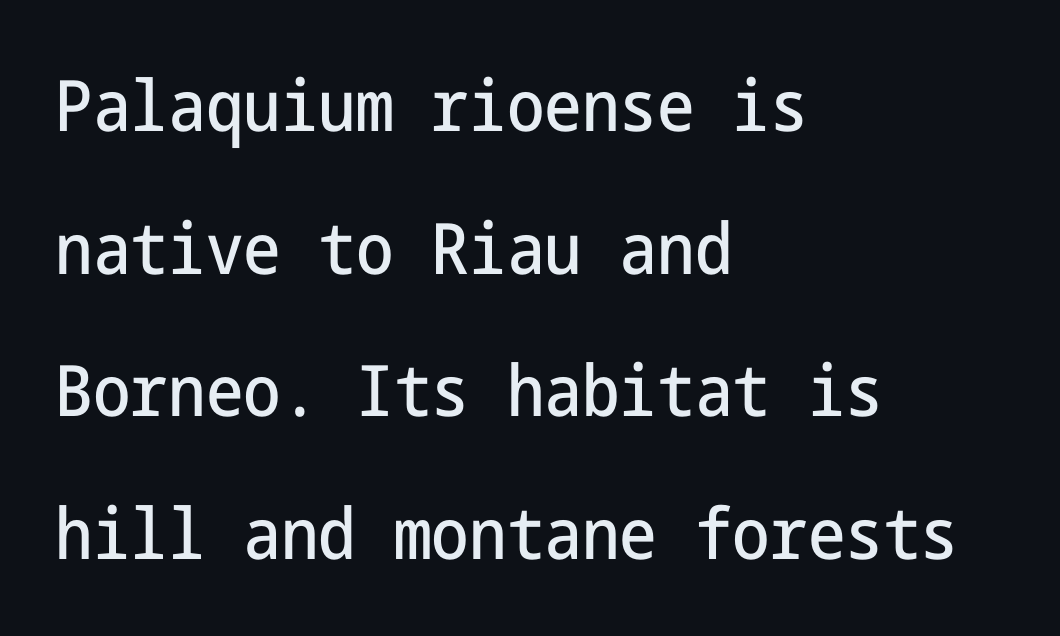
{"serif": "no", "italic": "no", "width": "condensed", "stroke_contrast": "low", "x_height": "medium", "underline": "no", "align": "left", "line_spacing": "loose", "line_spacing_ratio": 2.01, "letter_spacing": "normal", "letter_spacing_em": 0.0, "glyph_px": 71}
